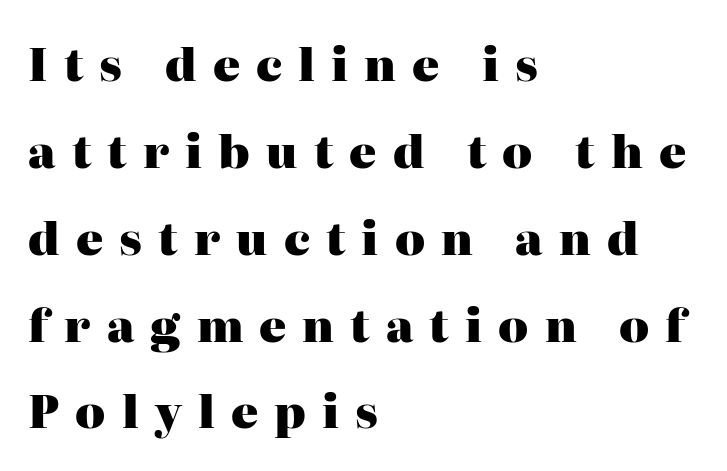
The gap between lines stays unmarked. The passage shown is typed in a proportional face where columns would drift. The lines are quadded left. Honestly, the letter spacing is so wide it's the main thing you notice.
